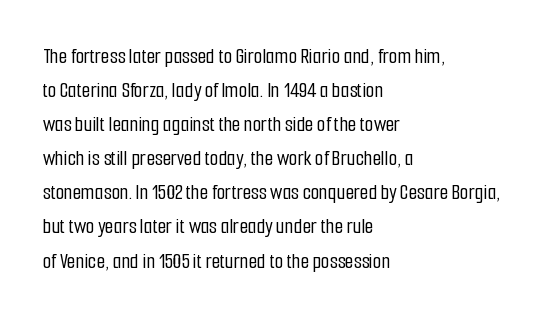
Q: Is the text italic (slanted)? A: No, it is upright.
Q: Is the text underlined? A: No.
Q: How is the paragraph aligned? A: Left-aligned.
Q: Is the spacing between letters normal or unusually wide? A: Normal.
Q: Is the spacing between lines tight, normal or loose? A: Normal.
